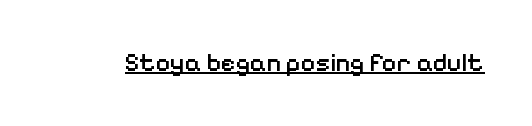
Q: Is the text bold? A: Semi-bold.
Q: Is the text italic (slanted)? A: No, it is upright.
Q: Is the text underlined? A: Yes.
Q: Is the spacing between letters normal or unusually wide? A: Normal.
